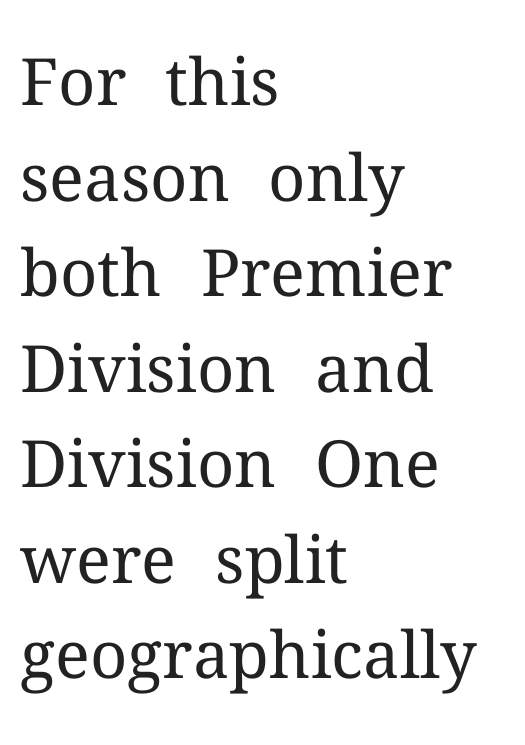
The image shows 65 px regular-weight serif type, upright; set left-aligned, normal line spacing (1.47x), normal letter spacing, not underlined; medium stroke contrast and a medium x-height.
